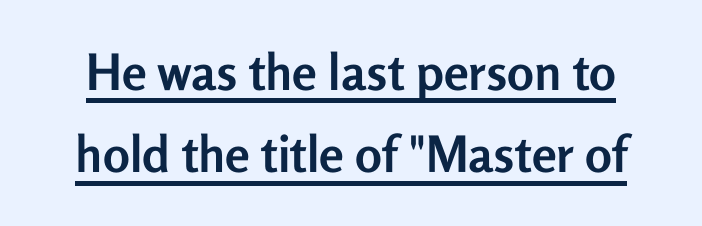
The image shows 50 px semibold sans-serif type, upright; set normal line spacing (1.65x), normal letter spacing, underlined; low stroke contrast and a medium x-height.
